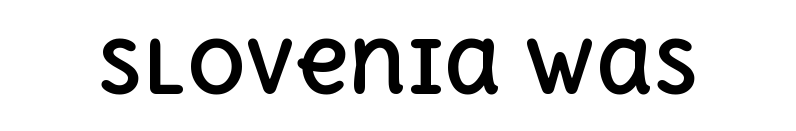
There is no visible air inserted between adjacent glyphs. The axis of the letterforms is exactly vertical. These lines carry a lot of weight — the face is fully bold. Descenders hang freely into open space. This sample has the flowing, uneven cadence of proportional lettering.
